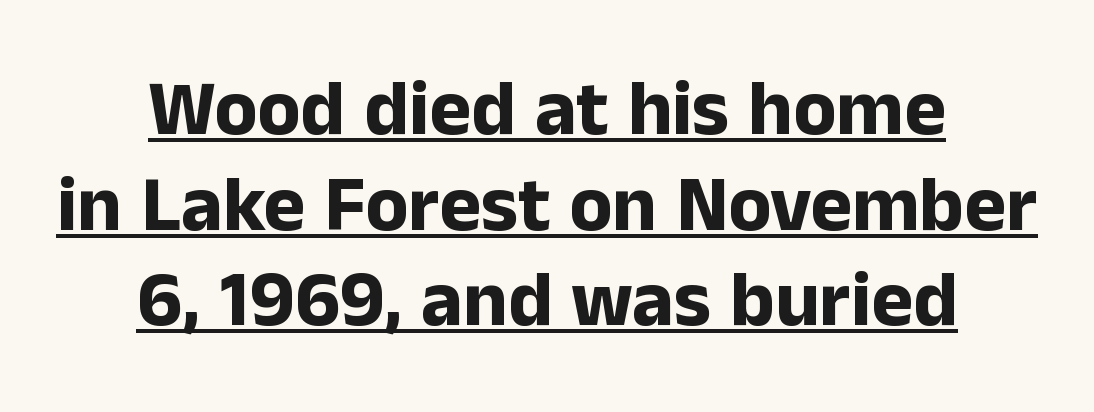
The image shows 79 px bold sans-serif type, upright; set centered, line spacing 1.21x, normal letter spacing, underlined; low stroke contrast and a medium x-height.
